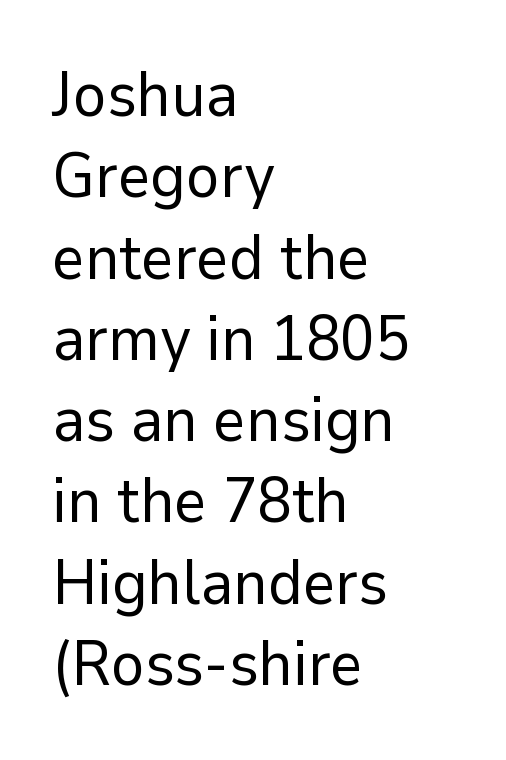
The image shows 63 px regular-weight sans-serif type, upright; set left-aligned, normal line spacing (1.29x), normal letter spacing, not underlined; low stroke contrast and a medium x-height.
